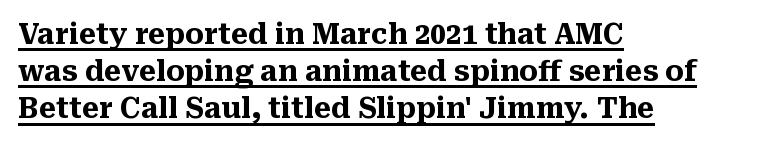
The image shows 28 px heavy serif type, upright; set left-aligned, normal line spacing (1.33x), normal letter spacing, underlined; medium stroke contrast and a medium x-height.
